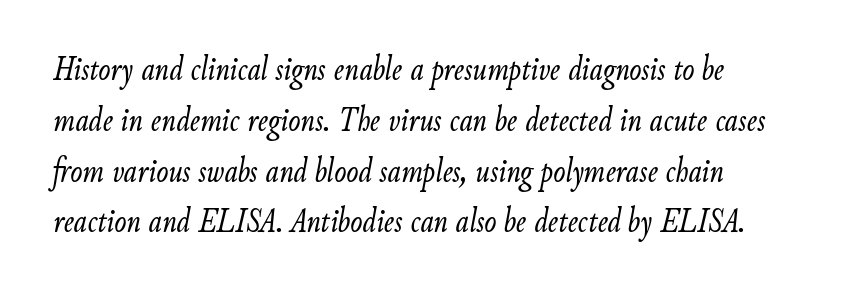
The block of text has a typical density, with ordinary space between rows. Looks like regular typesetting: each glyph gets only the width it needs. Letters have the restrained weight of plain body copy at most. The letters are slanted; this is an italic face. Letter spacing: default. Honestly, there is no underline to notice here at all.
